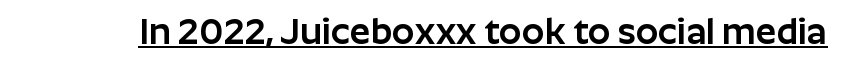
A sans-serif font was chosen for this passage. Ordinary non-slanted type is in use. Glyph-to-glyph distance matches everyday printed text. Compared with undecorated copy, this sample adds a rule below the words.
